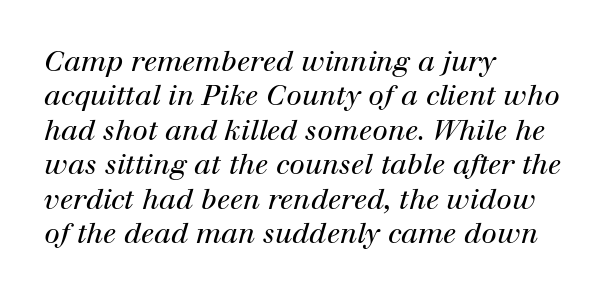
The image shows 28 px regular-weight serif type, italic (leaning right); set left-aligned, line spacing 1.23x, normal letter spacing, not underlined; high stroke contrast and a medium x-height.
